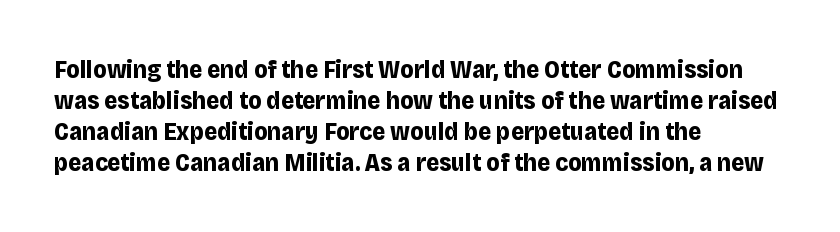
Q: Is the text bold? A: Yes.
Q: Is the text italic (slanted)? A: No, it is upright.
Q: Is the text underlined? A: No.
Q: How is the paragraph aligned? A: Left-aligned.
Q: Is the spacing between letters normal or unusually wide? A: Normal.
